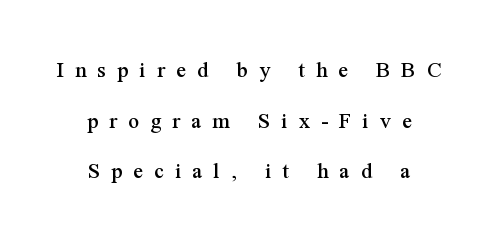
Q: Is the text italic (slanted)? A: No, it is upright.
Q: Is the text underlined? A: No.
Q: How is the paragraph aligned? A: Centered.
Q: Is the spacing between letters normal or unusually wide? A: Unusually wide.
Q: Is the spacing between lines tight, normal or loose? A: Loose.
